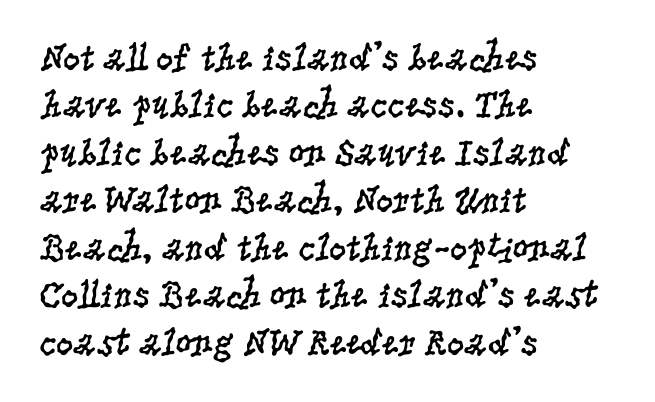
{"serif": "yes", "bold": "no", "weight": "regular", "width": "condensed", "stroke_contrast": "low", "x_height": "large", "monospaced": "no", "underline": "no", "align": "left", "line_spacing": "normal", "line_spacing_ratio": 1.25, "letter_spacing": "normal", "letter_spacing_em": 0.0, "glyph_px": 38}
